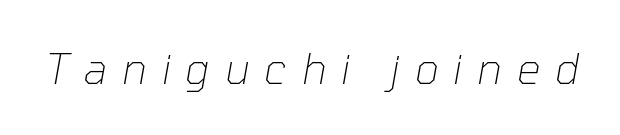
The type is letterspaced generously, with wide tracking. The rendering applies a slant to the glyphs. Letters rest on an invisible, unmarked baseline. Counters stay open thanks to moderate or lighter strokes. The face used here is proportionally spaced, like ordinary book or web type.
